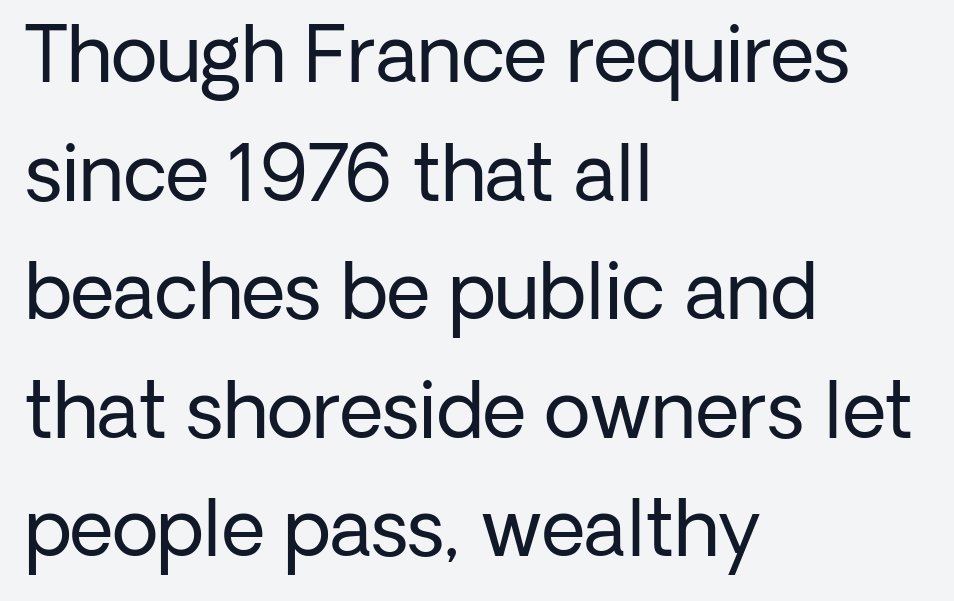
{"serif": "no", "italic": "no", "bold": "no", "weight": "regular", "width": "normal", "stroke_contrast": "low", "x_height": "medium", "monospaced": "no", "underline": "no", "align": "left", "line_spacing": "normal", "line_spacing_ratio": 1.56, "letter_spacing": "normal", "letter_spacing_em": 0.0, "glyph_px": 76}
